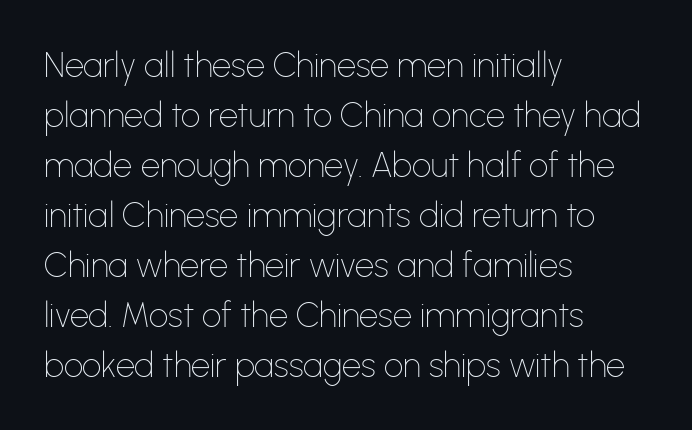
{"serif": "no", "italic": "no", "bold": "no", "weight": "thin", "width": "normal", "stroke_contrast": "low", "x_height": "medium", "monospaced": "no", "underline": "no", "align": "left", "line_spacing": "normal", "line_spacing_ratio": 1.47, "letter_spacing": "normal", "letter_spacing_em": 0.0, "glyph_px": 34}
